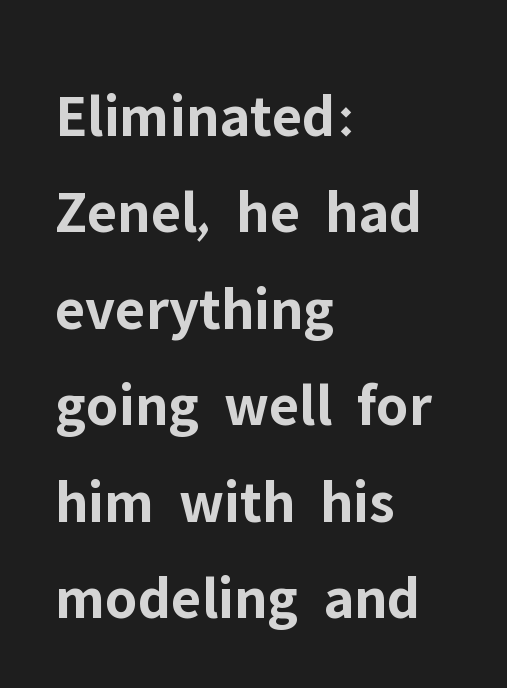
{"serif": "no", "italic": "no", "bold": "yes", "weight": "bold", "width": "normal", "stroke_contrast": "low", "x_height": "medium", "monospaced": "no", "underline": "no", "align": "left", "line_spacing": "normal", "line_spacing_ratio": 1.58, "letter_spacing": "normal", "letter_spacing_em": 0.0, "glyph_px": 61}
